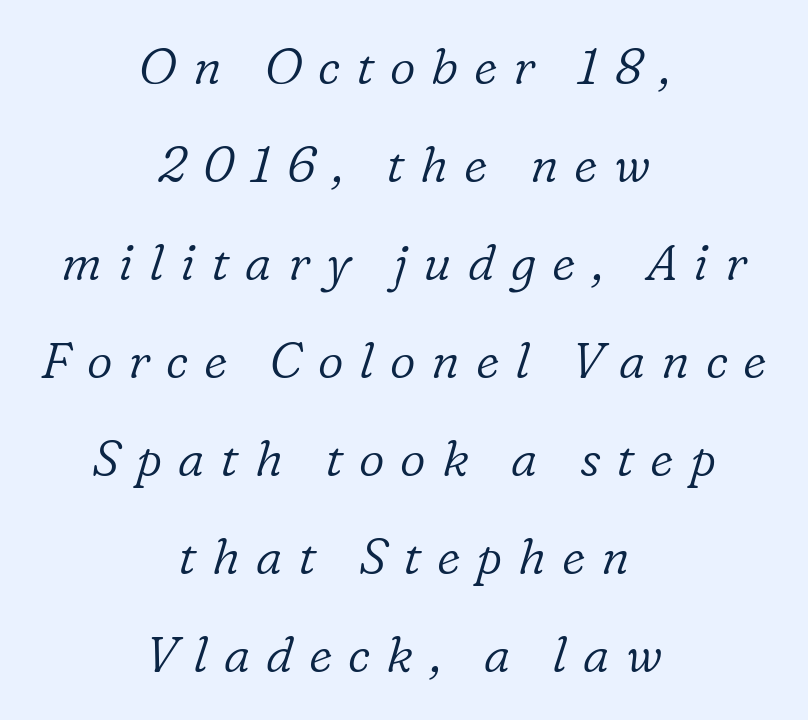
The strokes carry an ordinary text weight at most. Are there feet on the stems? There are — it's a serif. Do the characters align in a grid? No, the font is proportional. Reading down the block, each line starts at a different indent, mirrored at its end. The glyphs look as if they've been sheared to an angle. Plain, unruled lines of type.
